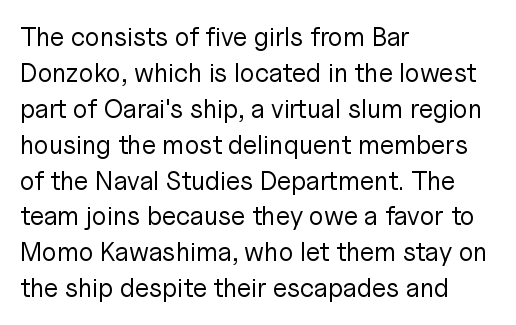
The characters are drawn with everyday or finer stroke widths. Line beginnings align vertically; line endings do not. Rule under the text: the space is simply empty. Words appear dense and cohesive because spacing is normal. Whoever set this chose a conventional vertical rhythm. Rendered with straight, roman letterforms.
